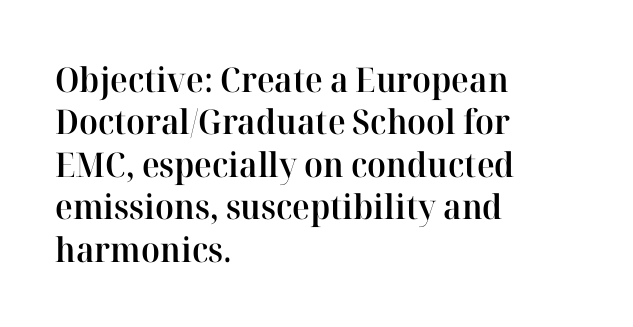
{"serif": "yes", "italic": "no", "bold": "semi", "weight": "semibold", "width": "normal", "stroke_contrast": "high", "x_height": "medium", "monospaced": "no", "underline": "no", "align": "left", "line_spacing": "normal", "line_spacing_ratio": 1.25, "letter_spacing": "normal", "letter_spacing_em": 0.0, "glyph_px": 34}
